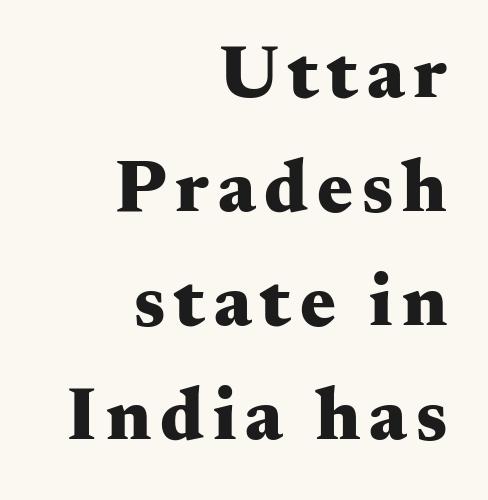
{"serif": "yes", "italic": "no", "bold": "yes", "weight": "heavy", "width": "wide", "stroke_contrast": "medium", "x_height": "small", "monospaced": "no", "underline": "no", "align": "right", "line_spacing": "normal", "line_spacing_ratio": 1.52, "glyph_px": 75}
